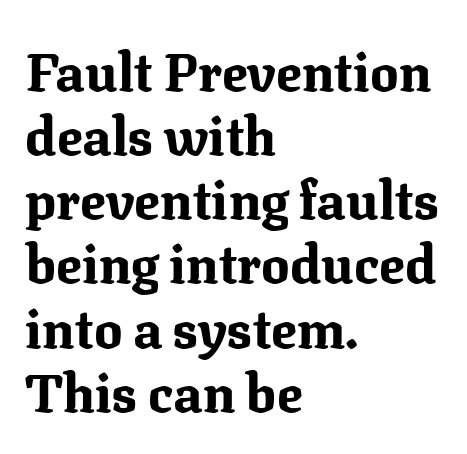
The image shows 53 px bold serif type, upright; set left-aligned, line spacing 1.21x, normal letter spacing, not underlined; medium stroke contrast and a medium x-height.
